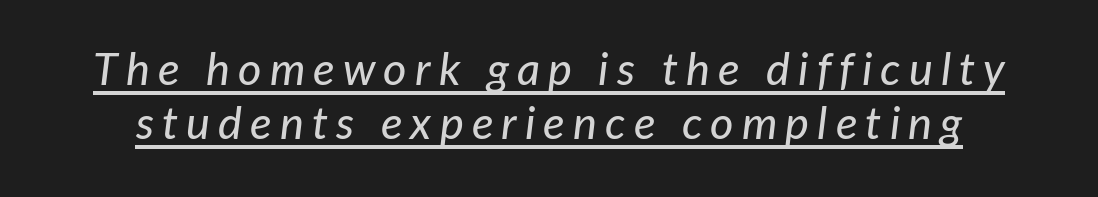
Q: Is the text italic (slanted)? A: Yes, it leans right by about 7 degrees.
Q: Is the text underlined? A: Yes.
Q: Width (condensed, normal, or wide)? A: Normal.
Q: Stroke contrast? A: Low.
Q: x-height? A: Medium.
Q: Monospaced? A: No.
